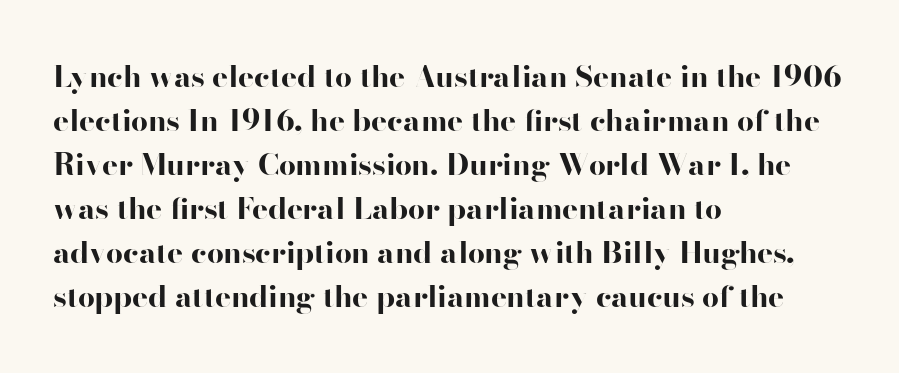
{"serif": "no", "italic": "no", "bold": "yes", "weight": "bold", "width": "wide", "stroke_contrast": "high", "x_height": "small", "monospaced": "no", "underline": "no", "align": "left", "line_spacing": "normal", "line_spacing_ratio": 1.47, "letter_spacing": "normal", "letter_spacing_em": 0.0, "glyph_px": 30}
